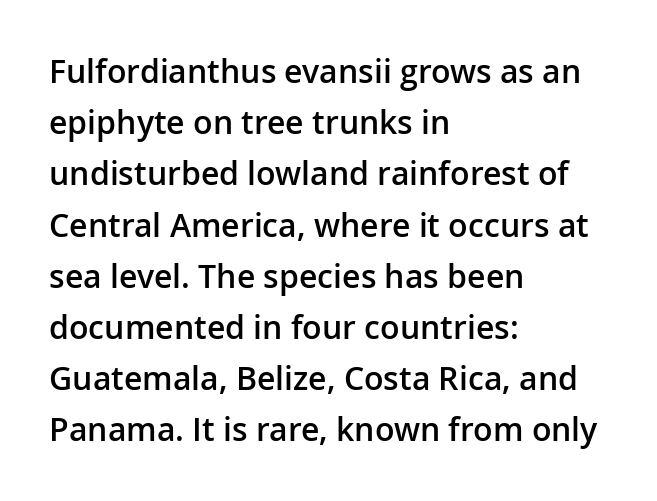
Honestly, the row spacing looks completely unremarkable. This sample uses an upright cut, with every glyph sitting square on the baseline. The type is set solid horizontally, with unmodified tracking. What kind of face is this? One without serifs — a sans. One-word summary of the alignment: left. The letters are semibold — heavier than regular but short of a full bold.
